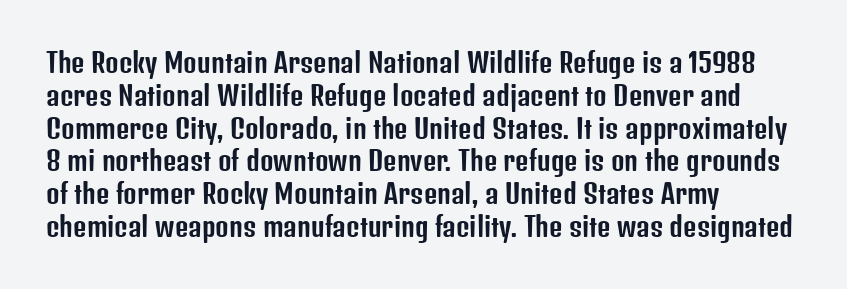
Each new line begins a customary step beneath the previous one. The passage shown is not underscored anywhere. Unlike italic type, these characters show no tilt at all. Casual observation: everything's shoved over to the left.
